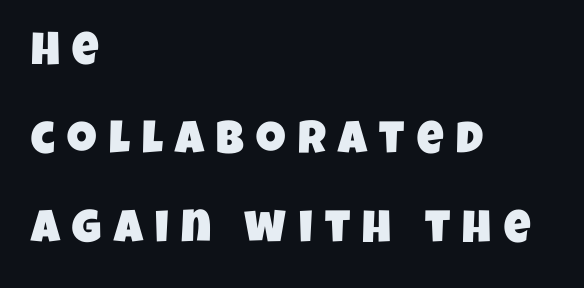
The image shows 46 px condensed sans-serif type; set left-aligned, loose line spacing (1.94x), unusually wide letter spacing (+0.27 em), not underlined; low stroke contrast and a large x-height.
